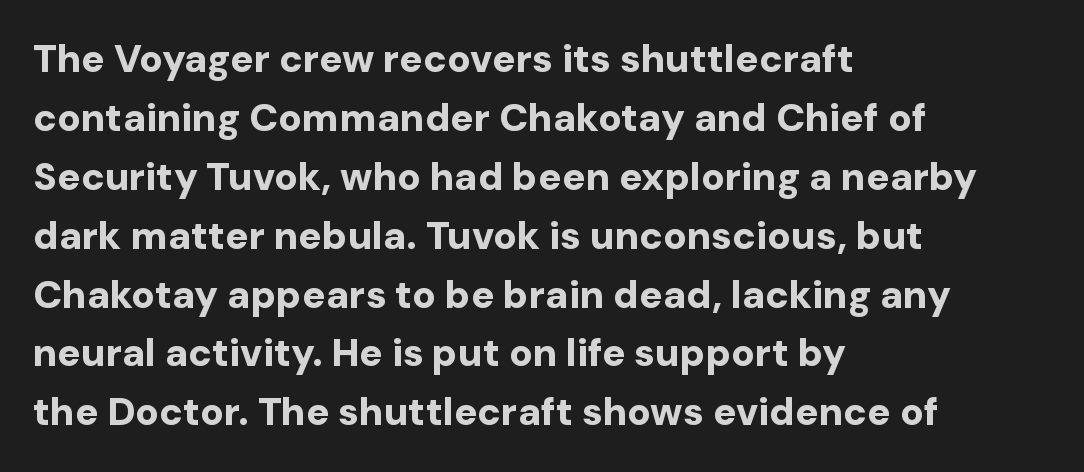
{"serif": "no", "italic": "no", "bold": "yes", "weight": "bold", "width": "normal", "stroke_contrast": "low", "x_height": "medium", "monospaced": "no", "underline": "no", "align": "left", "line_spacing": "normal", "line_spacing_ratio": 1.51, "letter_spacing": "normal", "letter_spacing_em": 0.0, "glyph_px": 39}
